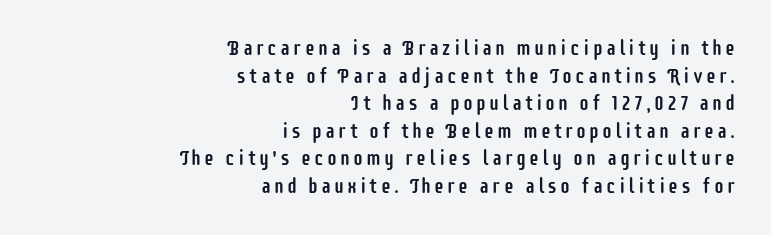
Summary of vertical rhythm: regular, with standard interline spacing. Rendered with straight, roman letterforms. Alignment: flush right. The area under the type is left untouched.
